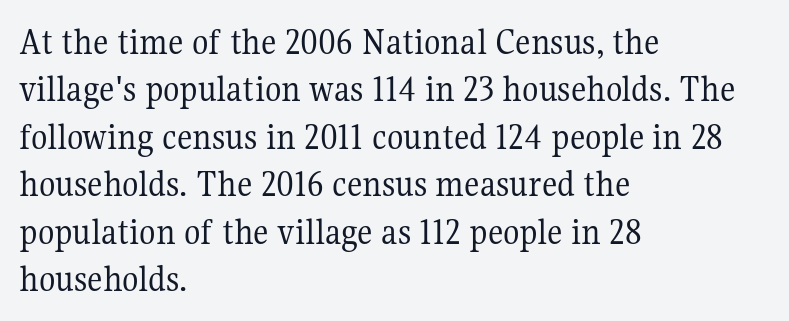
Horizontal bands of white between lines are of average thickness. In terms of letterspacing, this is plain default setting. This rendering employs a face with finishing strokes, i.e., a serif. You could not count columns in this text — the font is proportionally spaced. Stem width sits at or under what a default text font uses.
